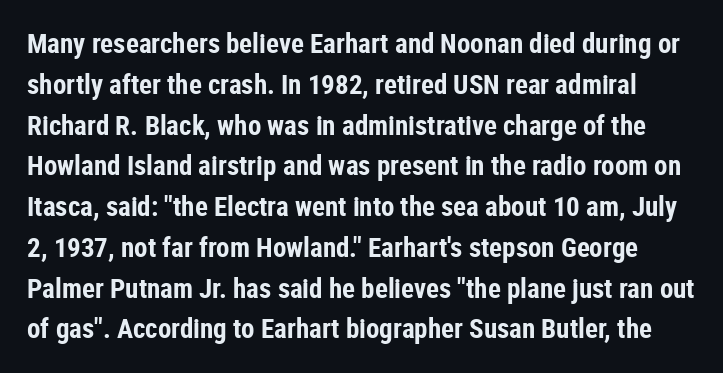
{"italic": "no", "bold": "yes", "underline": "no", "line_spacing": "normal", "line_spacing_ratio": 1.51, "letter_spacing": "normal", "letter_spacing_em": 0.0, "glyph_px": 27}
